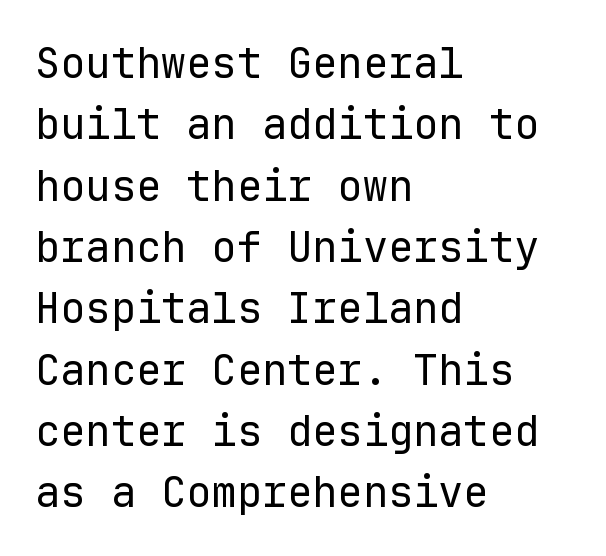
The image shows 42 px regular-weight sans-serif type, upright, monospaced; set left-aligned, normal line spacing (1.46x), normal letter spacing, not underlined; low stroke contrast and a medium x-height.
